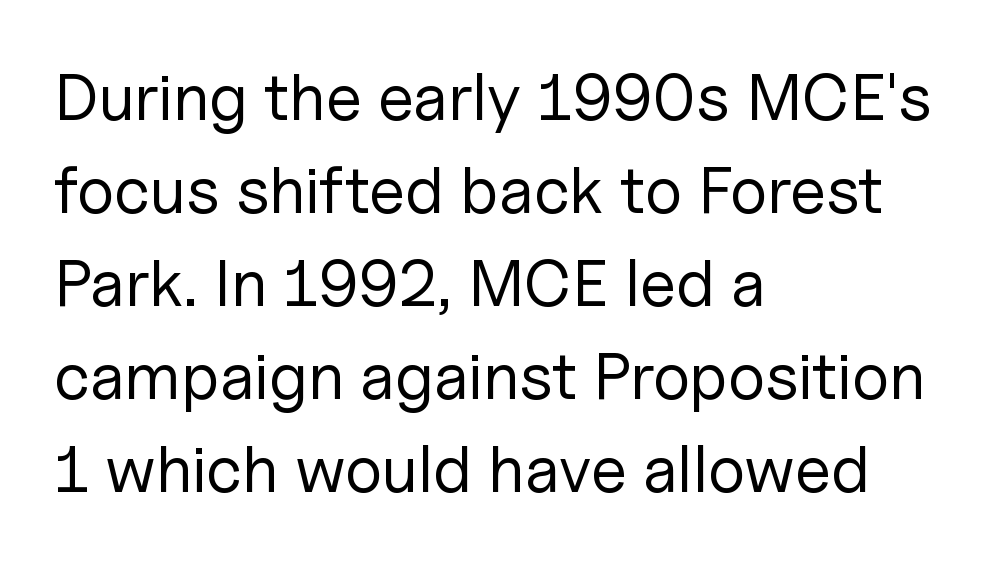
Q: Is the text bold? A: No.
Q: Is the text italic (slanted)? A: No, it is upright.
Q: Is the typeface a serif or a sans-serif typeface? A: Sans-serif.
Q: Is the text underlined? A: No.
Q: How is the paragraph aligned? A: Left-aligned.
Q: Is the spacing between letters normal or unusually wide? A: Normal.
Q: Is the spacing between lines tight, normal or loose? A: Normal.
Q: Width (condensed, normal, or wide)? A: Normal.
Q: Stroke contrast? A: Low.
Q: x-height? A: Medium.
Q: Monospaced? A: No.
